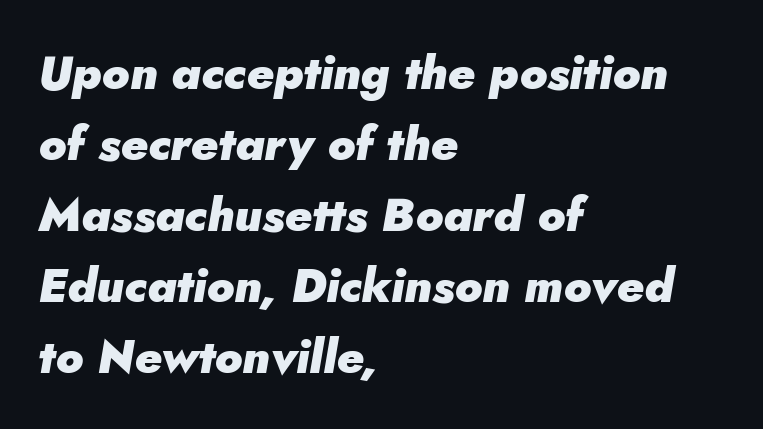
Q: Is the text bold? A: Yes.
Q: Is the text italic (slanted)? A: Yes, it leans right by about 5 degrees.
Q: Is the text underlined? A: No.
Q: How is the paragraph aligned? A: Left-aligned.
Q: Is the spacing between letters normal or unusually wide? A: Normal.
Q: Is the spacing between lines tight, normal or loose? A: Normal.
Q: Width (condensed, normal, or wide)? A: Normal.
Q: Stroke contrast? A: Low.
Q: x-height? A: Small.
Q: Monospaced? A: No.
